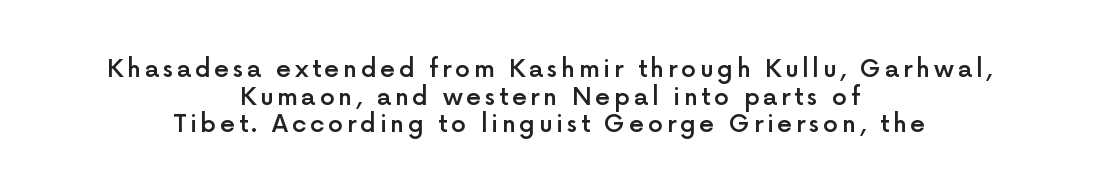
{"italic": "no", "bold": "semi", "underline": "no", "align": "center", "line_spacing": "tight", "line_spacing_ratio": 1.15, "glyph_px": 24}
